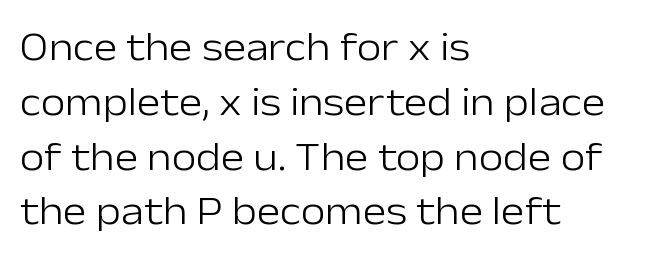
Upright lettering throughout. Unmarked baselines from the first word to the last. Is this a fixed-width face? No — the glyphs have proportional, varying widths. The type is set solid horizontally, with unmodified tracking.
